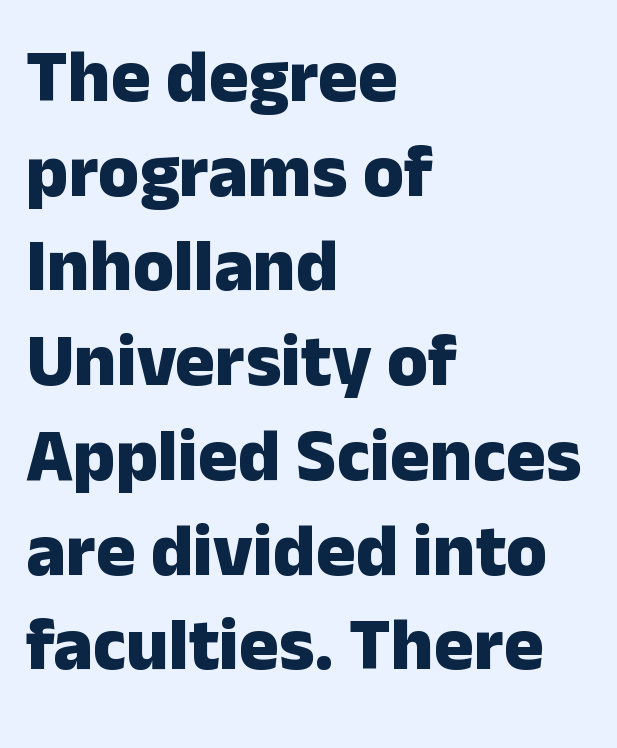
{"serif": "no", "italic": "no", "bold": "yes", "weight": "heavy", "width": "normal", "stroke_contrast": "low", "x_height": "medium", "monospaced": "no", "underline": "no", "align": "left", "line_spacing": "normal", "line_spacing_ratio": 1.28, "letter_spacing": "normal", "letter_spacing_em": 0.0, "glyph_px": 74}
